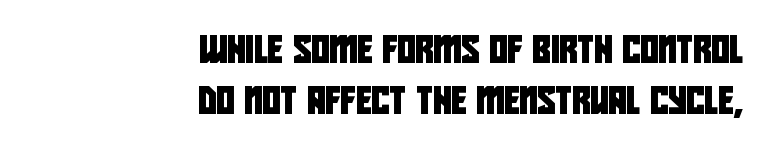
Casual observation: everything's shoved over to the right. Has an underline been added? It has not. Default kerning and tracking; the words read as compact shapes. Here the designer chose a conventional face with non-uniform glyph widths.
